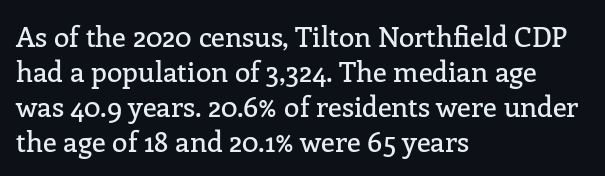
The image shows 28 px serif type, upright; set left-aligned, normal line spacing (1.25x), normal letter spacing, not underlined; low stroke contrast and a medium x-height.
